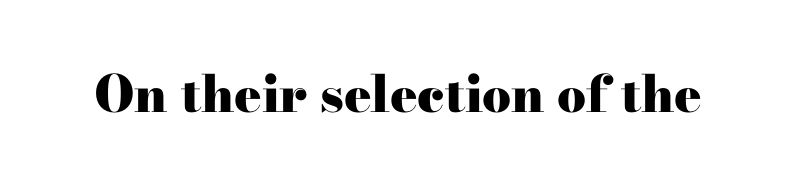
Q: Is the text bold? A: Yes.
Q: Is the text italic (slanted)? A: No, it is upright.
Q: Is the typeface a serif or a sans-serif typeface? A: Serif.
Q: Is the text underlined? A: No.
Q: Is the spacing between letters normal or unusually wide? A: Normal.
Q: Width (condensed, normal, or wide)? A: Wide.
Q: Stroke contrast? A: High.
Q: x-height? A: Small.
Q: Monospaced? A: No.
